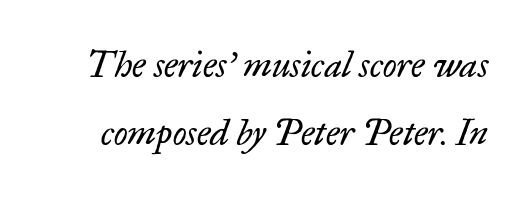
Q: Is the text bold? A: No.
Q: Is the text italic (slanted)? A: Yes, it leans right by about 17 degrees.
Q: Is the typeface a serif or a sans-serif typeface? A: Serif.
Q: Is the text underlined? A: No.
Q: Is the spacing between letters normal or unusually wide? A: Normal.
Q: Is the spacing between lines tight, normal or loose? A: Loose.
Q: Width (condensed, normal, or wide)? A: Normal.
Q: Stroke contrast? A: Low.
Q: x-height? A: Small.
Q: Monospaced? A: No.
